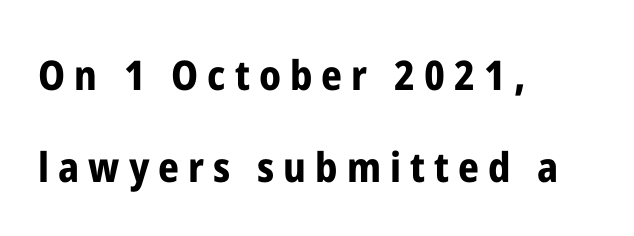
{"serif": "no", "italic": "no", "bold": "yes", "weight": "bold", "width": "condensed", "stroke_contrast": "low", "x_height": "medium", "monospaced": "no", "underline": "no", "align": "left", "line_spacing": "loose", "line_spacing_ratio": 2.25, "letter_spacing": "wide", "letter_spacing_em": 0.22, "glyph_px": 41}
